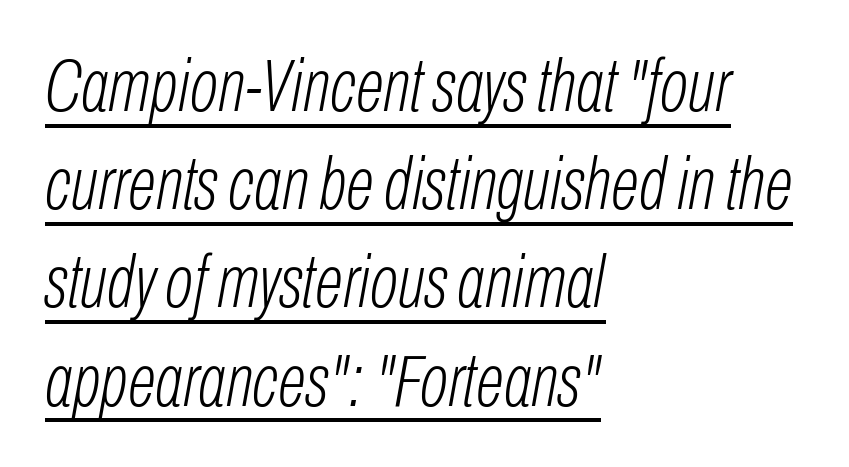
Q: Is the text bold? A: No.
Q: Is the text italic (slanted)? A: Yes, it leans right by about 10 degrees.
Q: Is the text underlined? A: Yes.
Q: How is the paragraph aligned? A: Left-aligned.
Q: Is the spacing between letters normal or unusually wide? A: Normal.
Q: Is the spacing between lines tight, normal or loose? A: Normal.
Q: Width (condensed, normal, or wide)? A: Condensed.
Q: Stroke contrast? A: Low.
Q: x-height? A: Medium.
Q: Monospaced? A: No.
